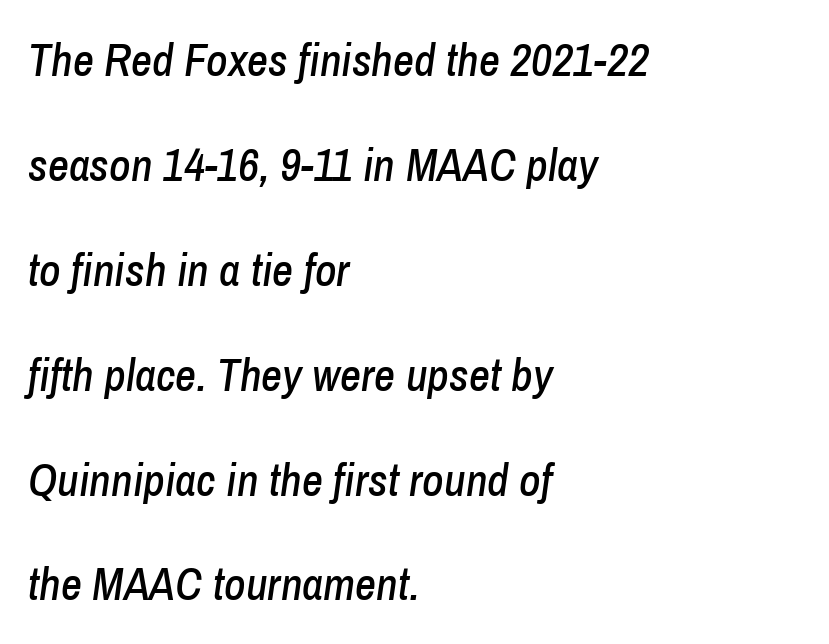
The image shows 46 px condensed type, italic (leaning right); set left-aligned, loose line spacing (2.28x), normal letter spacing, not underlined; low stroke contrast and a medium x-height.
